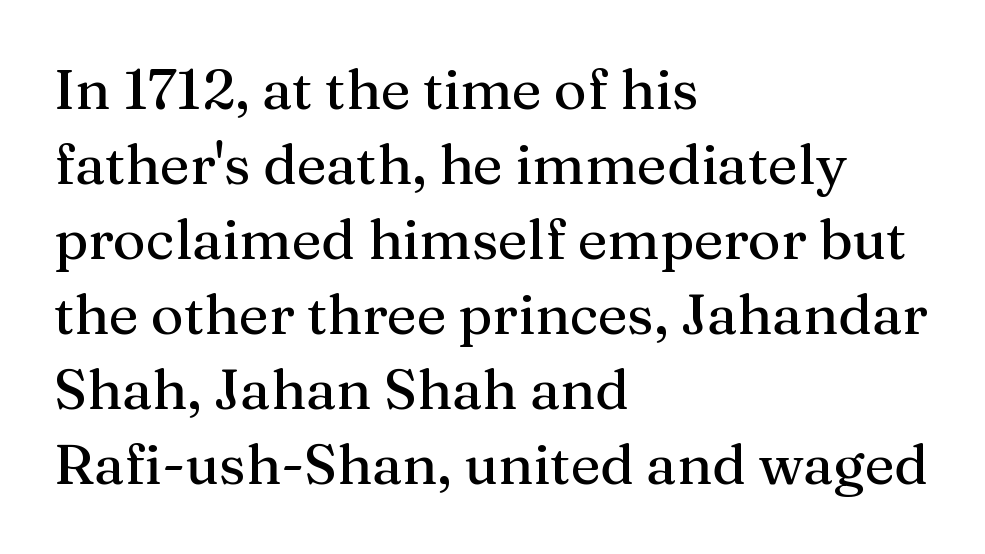
{"serif": "yes", "italic": "no", "width": "normal", "stroke_contrast": "medium", "x_height": "medium", "monospaced": "no", "underline": "no", "align": "left", "line_spacing": "normal", "line_spacing_ratio": 1.34, "letter_spacing": "normal", "letter_spacing_em": 0.0, "glyph_px": 56}
